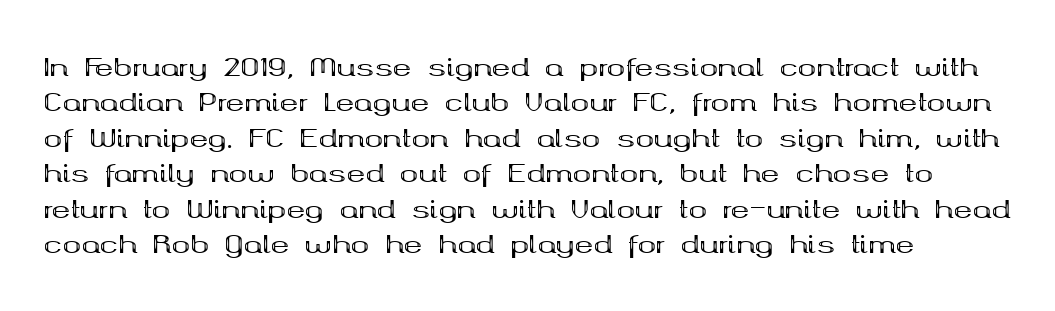
Q: Is the text bold? A: Yes.
Q: Is the text italic (slanted)? A: No, it is upright.
Q: Is the text underlined? A: No.
Q: Is the spacing between letters normal or unusually wide? A: Normal.
Q: Is the spacing between lines tight, normal or loose? A: Normal.
